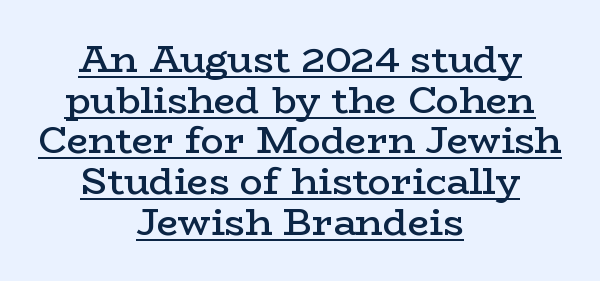
Q: Is the text bold? A: Semi-bold.
Q: Is the text italic (slanted)? A: No, it is upright.
Q: Is the typeface a serif or a sans-serif typeface? A: Serif.
Q: Is the text underlined? A: Yes.
Q: How is the paragraph aligned? A: Centered.
Q: Is the spacing between letters normal or unusually wide? A: Normal.
Q: Is the spacing between lines tight, normal or loose? A: Tight.
Q: Width (condensed, normal, or wide)? A: Wide.
Q: Stroke contrast? A: Low.
Q: x-height? A: Medium.
Q: Monospaced? A: No.
